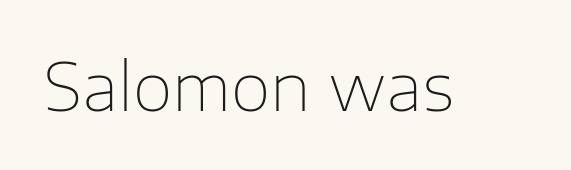
The image shows 65 px thin sans-serif type, upright; set normal letter spacing, not underlined; low stroke contrast and a medium x-height.
